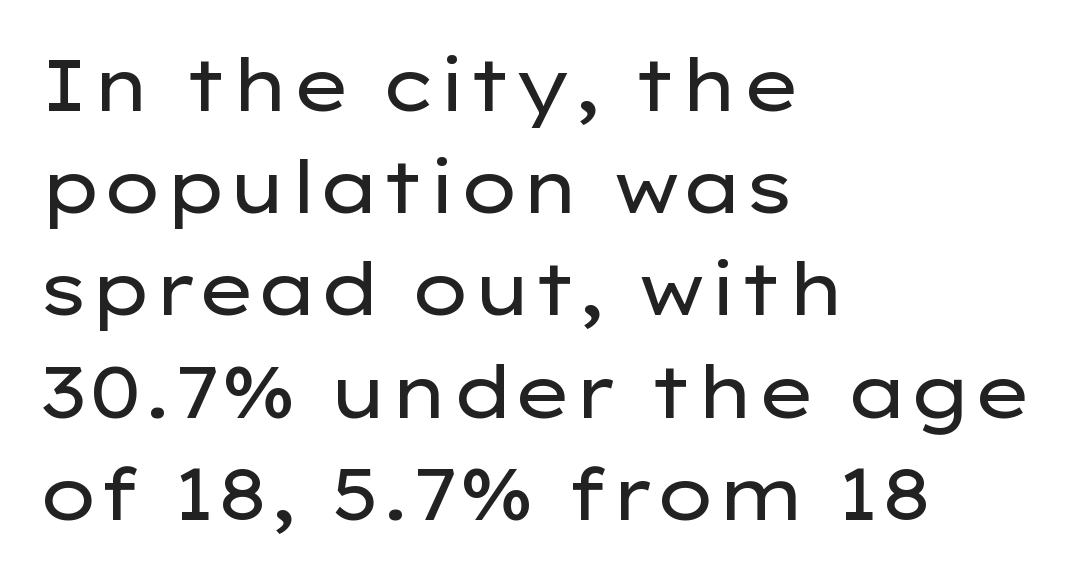
Q: Is the text bold? A: No.
Q: Is the text italic (slanted)? A: No, it is upright.
Q: Is the typeface a serif or a sans-serif typeface? A: Sans-serif.
Q: Is the text underlined? A: No.
Q: How is the paragraph aligned? A: Left-aligned.
Q: Is the spacing between letters normal or unusually wide? A: Normal.
Q: Is the spacing between lines tight, normal or loose? A: Normal.
Q: Width (condensed, normal, or wide)? A: Wide.
Q: Stroke contrast? A: Low.
Q: x-height? A: Medium.
Q: Monospaced? A: No.
